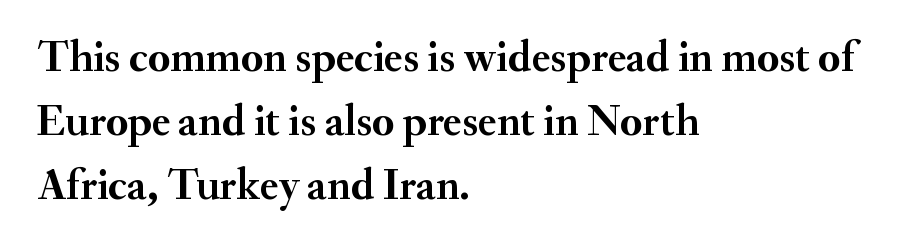
Q: Is the text bold? A: Yes.
Q: Is the text italic (slanted)? A: No, it is upright.
Q: Is the typeface a serif or a sans-serif typeface? A: Serif.
Q: Is the text underlined? A: No.
Q: How is the paragraph aligned? A: Left-aligned.
Q: Is the spacing between letters normal or unusually wide? A: Normal.
Q: Is the spacing between lines tight, normal or loose? A: Normal.
Q: Width (condensed, normal, or wide)? A: Normal.
Q: Stroke contrast? A: Medium.
Q: x-height? A: Small.
Q: Monospaced? A: No.
